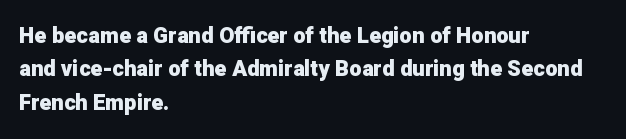
The strip under each line holds only bare page. Between one letter and the next there's only the usual sliver of space. Is there any slant? The stems are plumb. Plenty of ink on the page — the face is bold. Leading matches the norm, producing a regular column.
